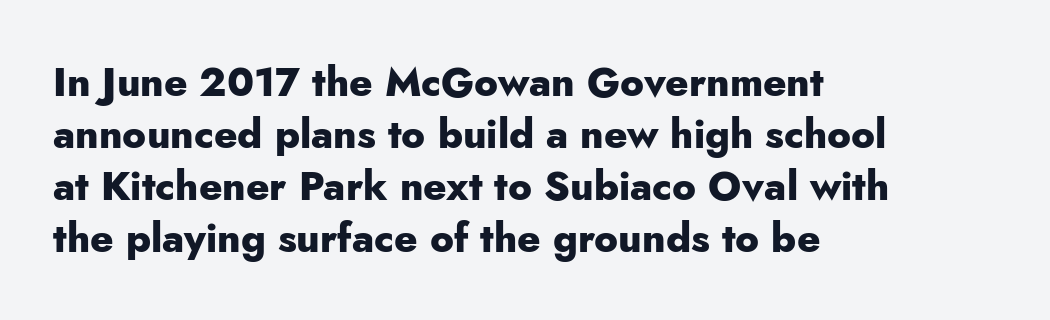
The image shows 40 px heavy sans-serif type, upright; set left-aligned, normal line spacing (1.3x), normal letter spacing, not underlined; low stroke contrast and a small x-height.
